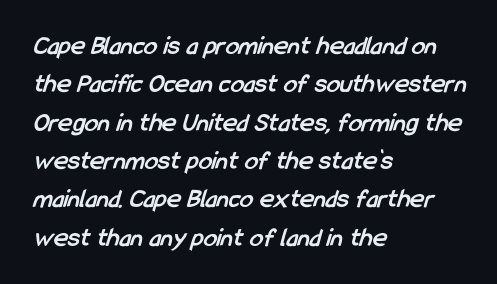
Q: Is the text bold? A: Yes.
Q: Is the text underlined? A: No.
Q: How is the paragraph aligned? A: Left-aligned.
Q: Is the spacing between letters normal or unusually wide? A: Normal.
Q: Is the spacing between lines tight, normal or loose? A: Normal.
